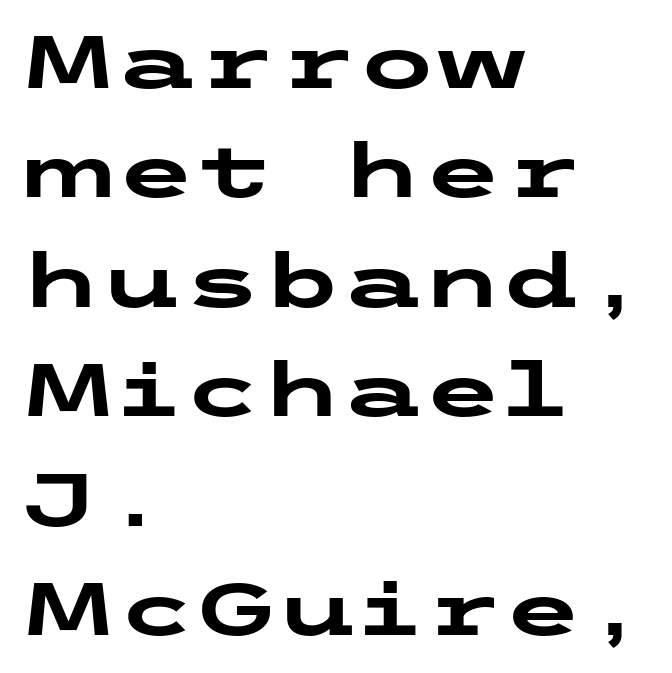
This is heavy type, rendered in bold. No word sits above an underline. No italicization has been applied; the sample stays upright. Classification — sans serif.
